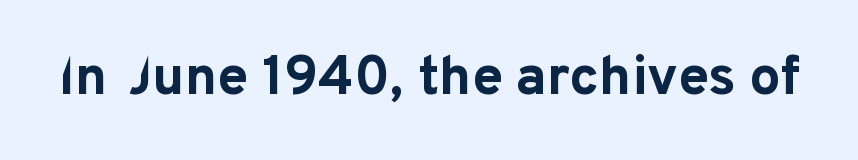
Q: Is the text bold? A: Yes.
Q: Is the text italic (slanted)? A: No, it is upright.
Q: Is the typeface a serif or a sans-serif typeface? A: Sans-serif.
Q: Is the text underlined? A: No.
Q: Is the spacing between letters normal or unusually wide? A: Normal.
Q: Width (condensed, normal, or wide)? A: Normal.
Q: Stroke contrast? A: Low.
Q: x-height? A: Medium.
Q: Monospaced? A: No.
